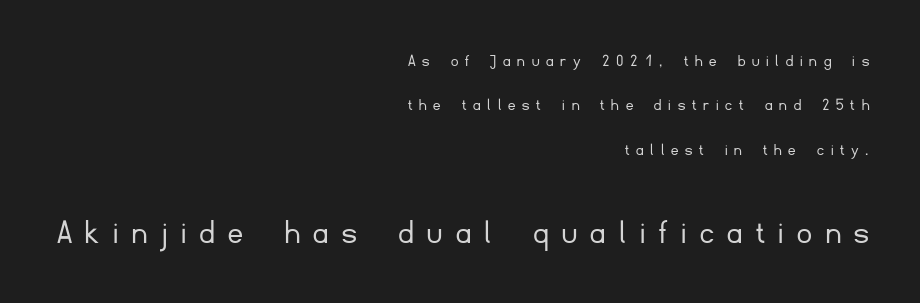
{"serif": "no", "italic": "no", "bold": "no", "weight": "light", "width": "normal", "stroke_contrast": "low", "x_height": "small", "monospaced": "no", "underline": "no", "align": "right", "line_spacing": "loose", "line_spacing_ratio": 2.46, "letter_spacing": "wide", "letter_spacing_em": 0.38, "larger_block": "second", "size_ratio": 2.0, "glyph_px": 36}
